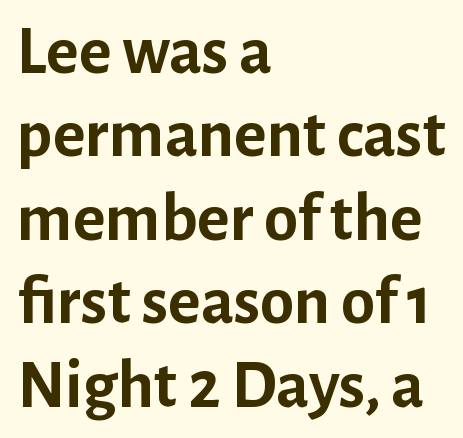
{"serif": "no", "italic": "no", "bold": "yes", "weight": "semibold", "width": "normal", "stroke_contrast": "low", "x_height": "medium", "monospaced": "no", "underline": "no", "align": "left", "line_spacing_ratio": 1.21, "letter_spacing": "normal", "letter_spacing_em": 0.0, "glyph_px": 69}
